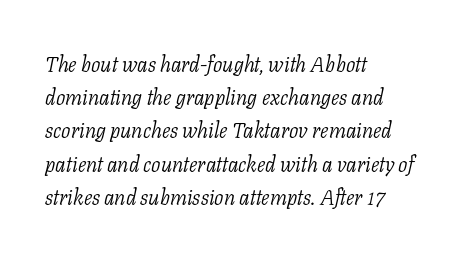
The image shows 21 px text type, italic (leaning right); set left-aligned, normal line spacing (1.58x), normal letter spacing, not underlined.
